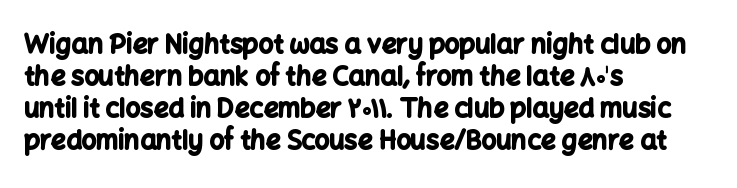
Alignment: flush left. A clean baseline with only descenders dipping below it. Vertical strokes here are truly vertical. Every letter is thick-stroked: bold, no question. A typesetter would call this zero additional tracking.
